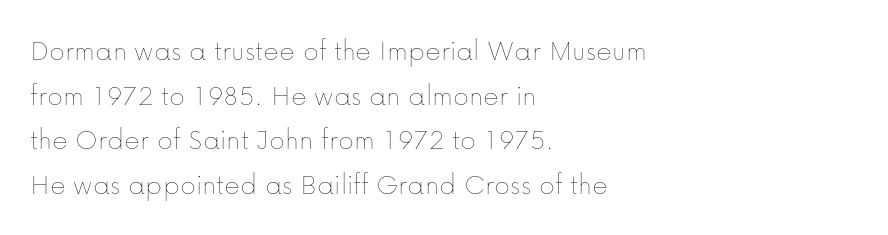
The image shows 30 px thin type, upright; set left-aligned, normal line spacing (1.49x), normal letter spacing, not underlined; low stroke contrast and a medium x-height.
